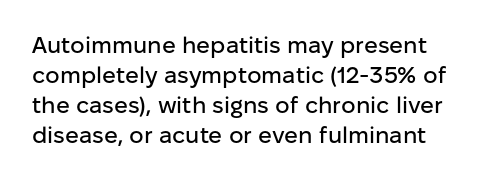
The image shows 23 px text type, upright; set normal line spacing (1.3x), normal letter spacing, not underlined.
